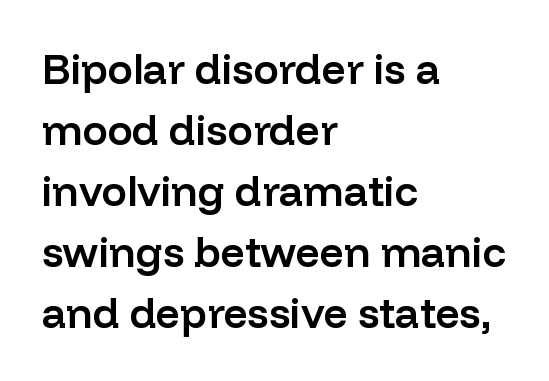
The image shows 42 px semibold sans-serif type, upright; set left-aligned, normal line spacing (1.45x), normal letter spacing, not underlined; low stroke contrast and a medium x-height.
